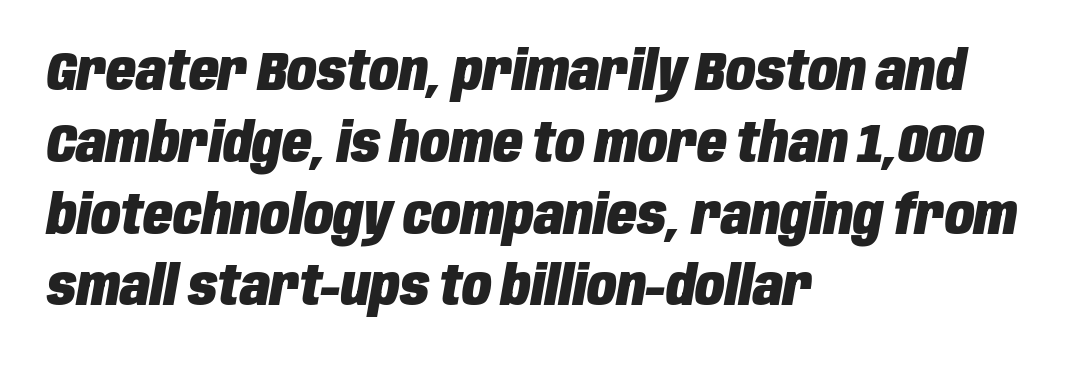
Emphasis-style slanted type is in use. The block of text has a typical density, with ordinary space between rows. These words are printed bold, with thick strokes throughout. The gaps between neighbouring characters are ordinary and unremarkable. The space directly below the letters is spotless.
